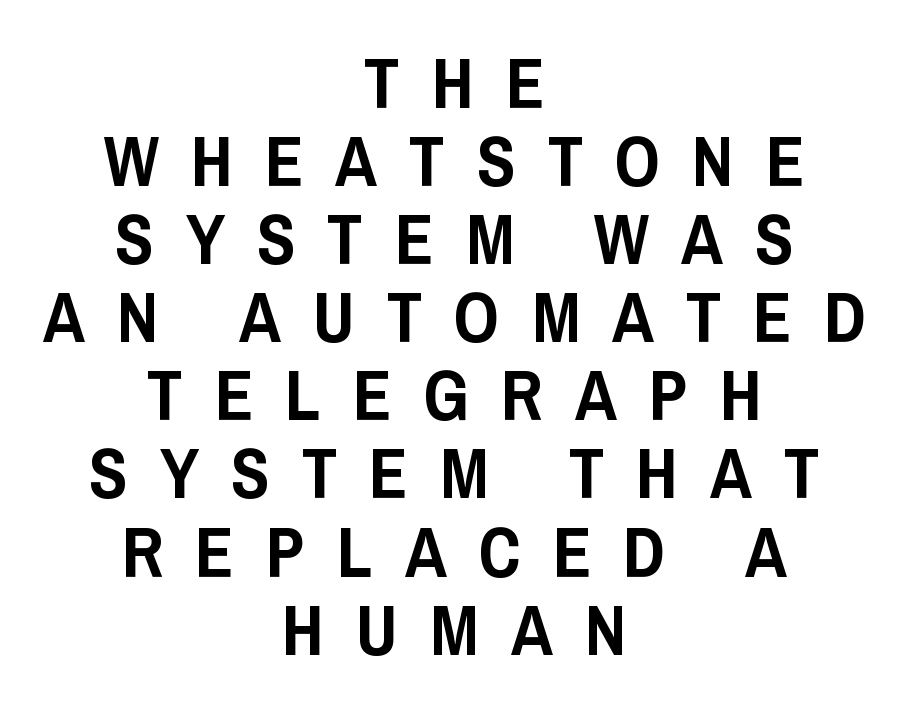
The image shows 71 px condensed sans-serif type, upright; set centered, tight line spacing (1.1x), unusually wide letter spacing (+0.45 em), not underlined; low stroke contrast and a large x-height.
